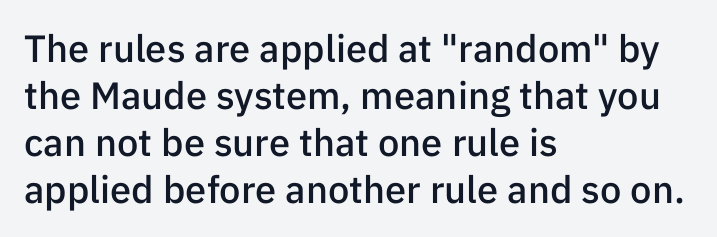
Q: Is the text bold? A: Semi-bold.
Q: Is the text italic (slanted)? A: No, it is upright.
Q: Is the typeface a serif or a sans-serif typeface? A: Sans-serif.
Q: Is the text underlined? A: No.
Q: How is the paragraph aligned? A: Left-aligned.
Q: Is the spacing between letters normal or unusually wide? A: Normal.
Q: Width (condensed, normal, or wide)? A: Normal.
Q: Stroke contrast? A: Low.
Q: x-height? A: Medium.
Q: Monospaced? A: No.
